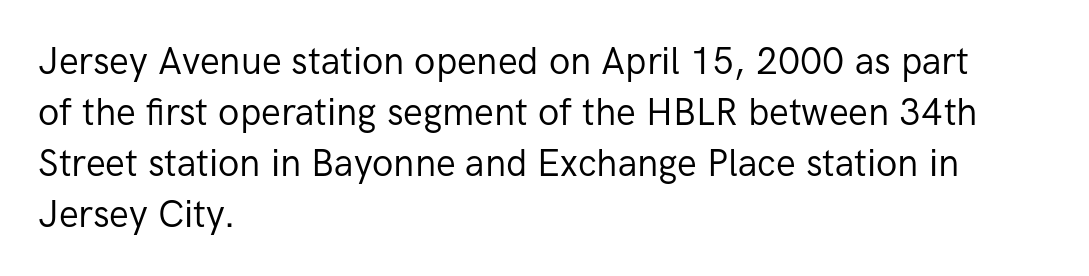
Q: Is the text bold? A: No.
Q: Is the text italic (slanted)? A: No, it is upright.
Q: Is the typeface a serif or a sans-serif typeface? A: Sans-serif.
Q: Is the text underlined? A: No.
Q: How is the paragraph aligned? A: Left-aligned.
Q: Is the spacing between letters normal or unusually wide? A: Normal.
Q: Is the spacing between lines tight, normal or loose? A: Normal.
Q: Width (condensed, normal, or wide)? A: Normal.
Q: Stroke contrast? A: Low.
Q: x-height? A: Medium.
Q: Monospaced? A: No.
